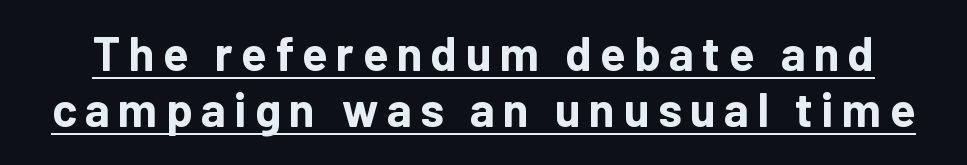
Q: Is the text bold? A: Yes.
Q: Is the text italic (slanted)? A: No, it is upright.
Q: Is the typeface a serif or a sans-serif typeface? A: Sans-serif.
Q: Is the text underlined? A: Yes.
Q: Width (condensed, normal, or wide)? A: Normal.
Q: Stroke contrast? A: Low.
Q: x-height? A: Medium.
Q: Monospaced? A: No.
